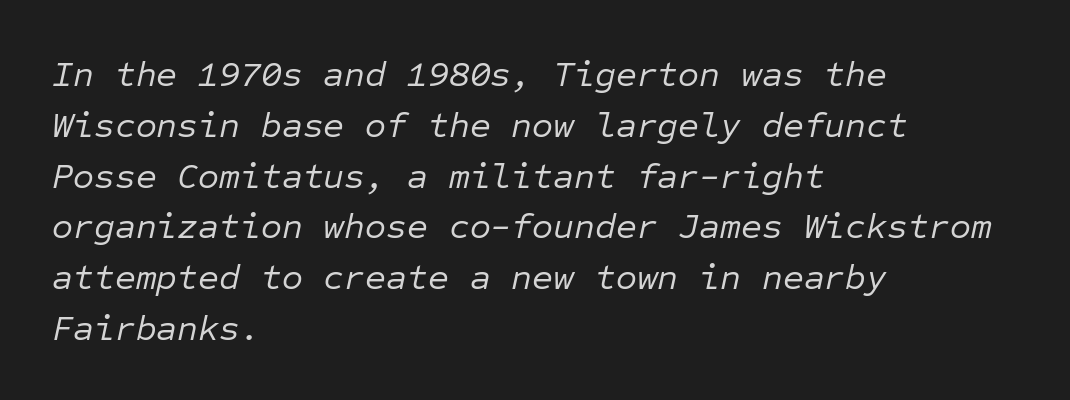
Tracking here is standard; glyphs follow each other at the usual distance. These lines were composed using italics. Underlining? Definitely not there. Alignment: flush left. The strokes are not fattened; the text isn't bold. Fixed-width glyphs throughout — classic coding-font behaviour.
